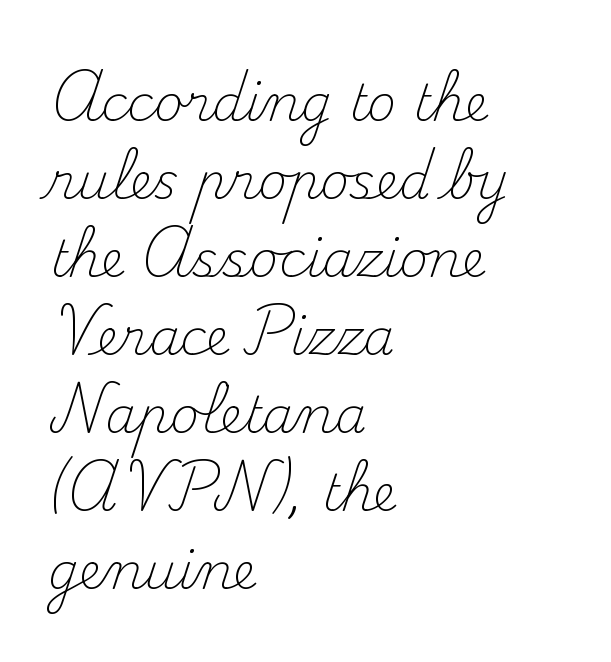
The image shows 50 px light serif type; set left-aligned, normal line spacing (1.56x), normal letter spacing, not underlined; medium stroke contrast and a small x-height.
